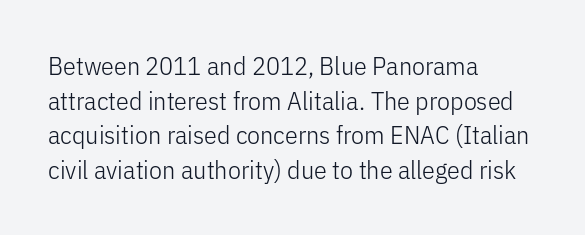
No chunkiness to these letters — they're not bold. A classic flush-left, rag-right setting is used for this passage. One glance says typical: line gaps are just what's usual. The letters sit at their default tracking, neither squeezed nor spread.
